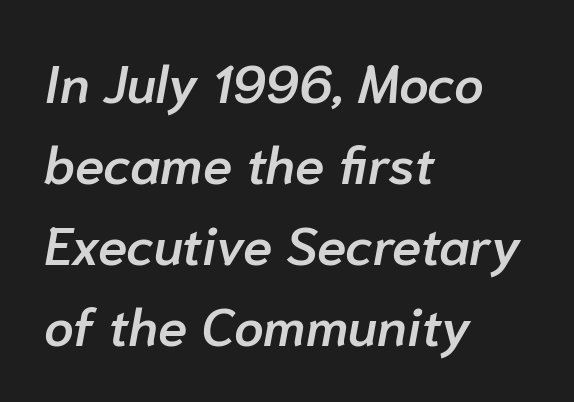
{"italic": "yes", "lean": "right", "slant_degrees": 10, "bold": "semi", "weight": "semibold", "width": "normal", "stroke_contrast": "low", "x_height": "medium", "monospaced": "no", "underline": "no", "align": "left", "line_spacing": "normal", "line_spacing_ratio": 1.53, "letter_spacing": "normal", "letter_spacing_em": 0.0, "glyph_px": 53}
